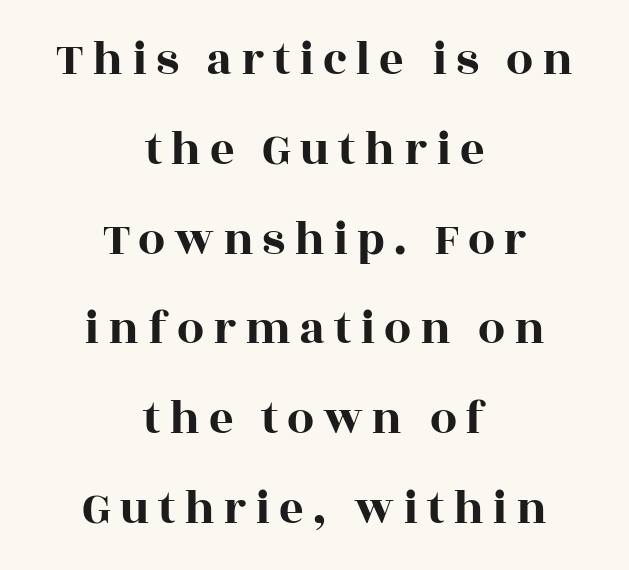
Alignment: centered. Classification — serif. A typesetter would call this proportional, since set widths differ per character. Letters rest on an invisible, unmarked baseline.
